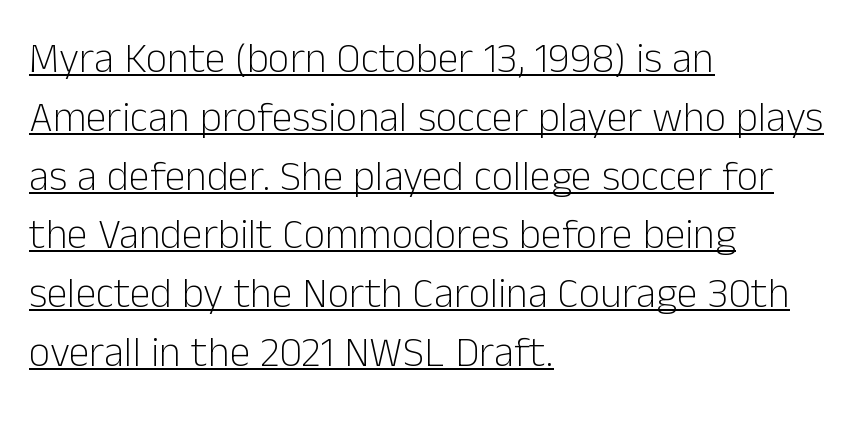
Q: Is the text bold? A: No.
Q: Is the text italic (slanted)? A: No, it is upright.
Q: Is the typeface a serif or a sans-serif typeface? A: Sans-serif.
Q: Is the text underlined? A: Yes.
Q: How is the paragraph aligned? A: Left-aligned.
Q: Is the spacing between letters normal or unusually wide? A: Normal.
Q: Is the spacing between lines tight, normal or loose? A: Normal.
Q: Width (condensed, normal, or wide)? A: Normal.
Q: Stroke contrast? A: Low.
Q: x-height? A: Medium.
Q: Monospaced? A: No.
